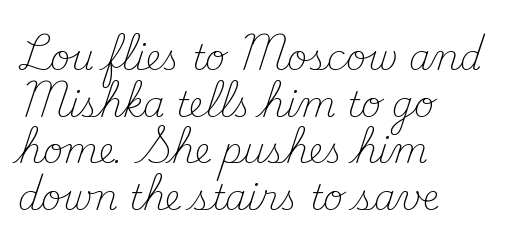
{"serif": "yes", "bold": "no", "weight": "light", "width": "normal", "stroke_contrast": "medium", "x_height": "small", "monospaced": "no", "underline": "no", "align": "left", "line_spacing": "normal", "line_spacing_ratio": 1.33, "letter_spacing": "normal", "letter_spacing_em": 0.0, "glyph_px": 35}
